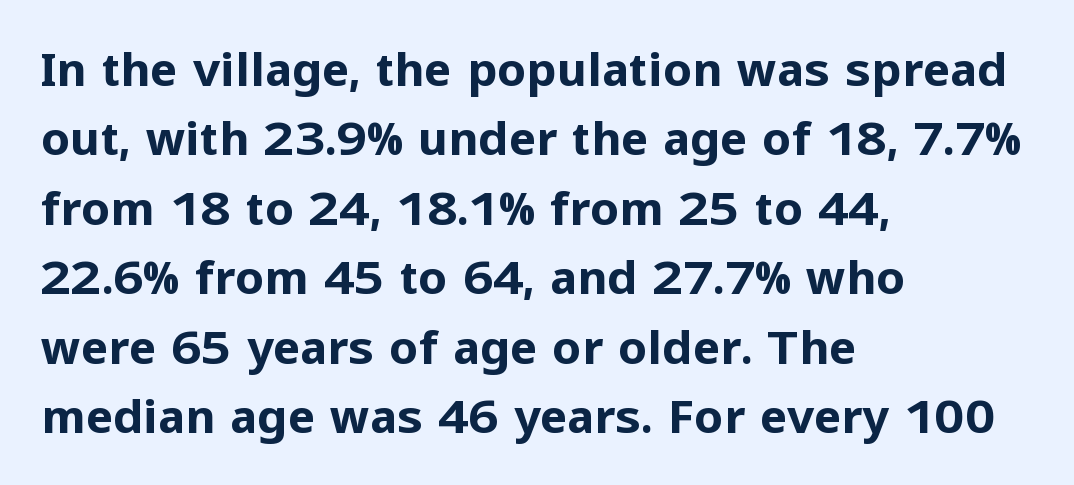
{"serif": "no", "italic": "no", "bold": "yes", "weight": "bold", "width": "normal", "stroke_contrast": "low", "x_height": "medium", "monospaced": "no", "underline": "no", "align": "left", "line_spacing": "normal", "line_spacing_ratio": 1.51, "letter_spacing": "normal", "letter_spacing_em": 0.0, "glyph_px": 46}
